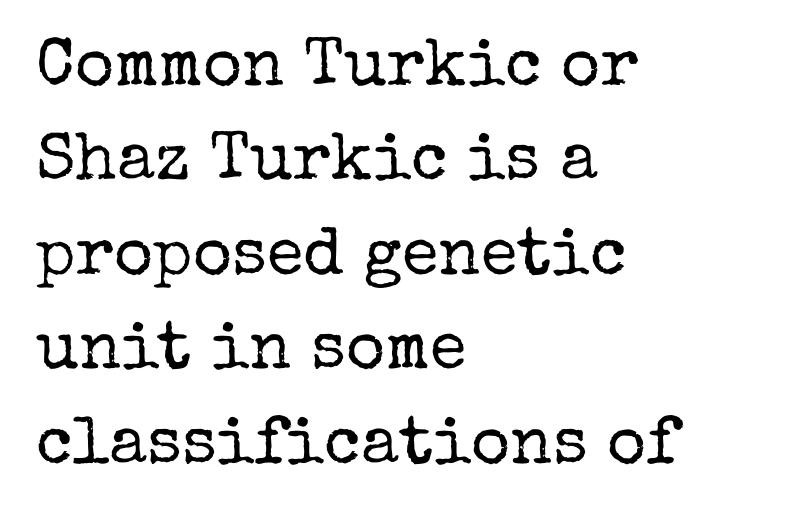
Q: Is the text bold? A: No.
Q: Is the text italic (slanted)? A: No, it is upright.
Q: Is the typeface a serif or a sans-serif typeface? A: Serif.
Q: Is the text underlined? A: No.
Q: How is the paragraph aligned? A: Left-aligned.
Q: Is the spacing between letters normal or unusually wide? A: Normal.
Q: Is the spacing between lines tight, normal or loose? A: Normal.
Q: Width (condensed, normal, or wide)? A: Normal.
Q: Stroke contrast? A: Low.
Q: x-height? A: Medium.
Q: Monospaced? A: No.
